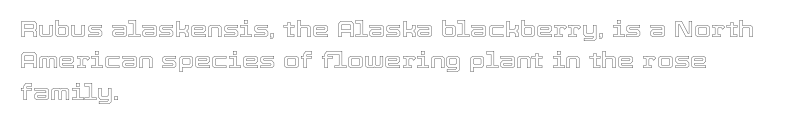
Quick note: underline off. Interline gaps are of average width in this sample. Notice how the stems are strictly vertical — no italics here. How are the letters spaced? Ordinarily, with no added tracking. The lines are quadded left.
